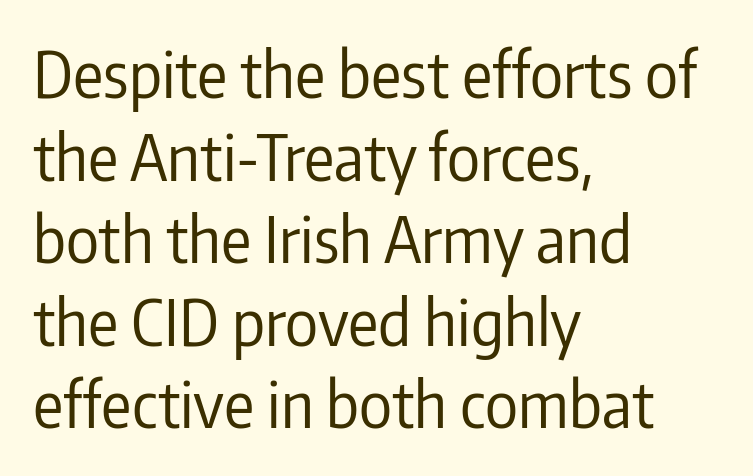
The image shows 63 px regular-weight, condensed sans-serif type, upright; set left-aligned, normal line spacing (1.31x), normal letter spacing, not underlined; low stroke contrast and a medium x-height.
